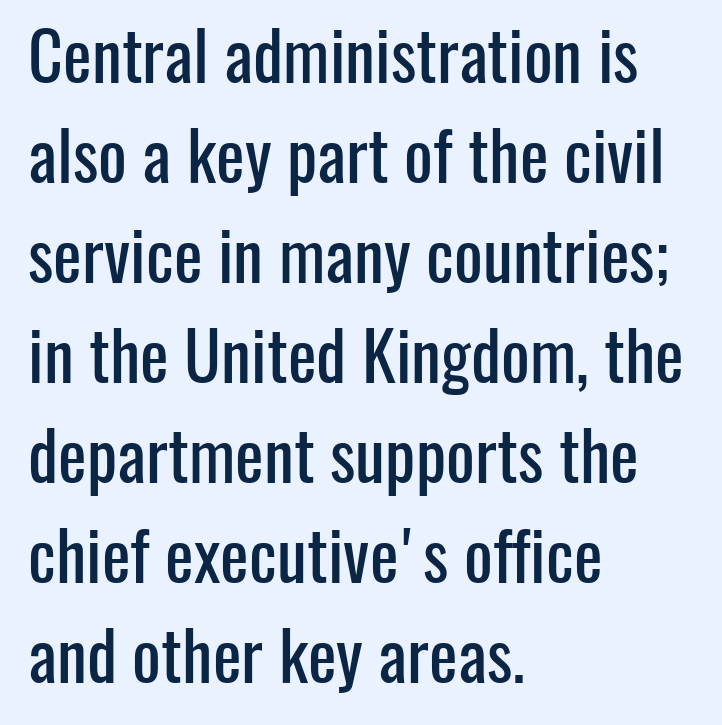
{"serif": "no", "italic": "no", "width": "condensed", "stroke_contrast": "low", "x_height": "medium", "monospaced": "no", "underline": "no", "align": "left", "line_spacing": "normal", "line_spacing_ratio": 1.47, "letter_spacing": "normal", "letter_spacing_em": 0.0, "glyph_px": 68}
